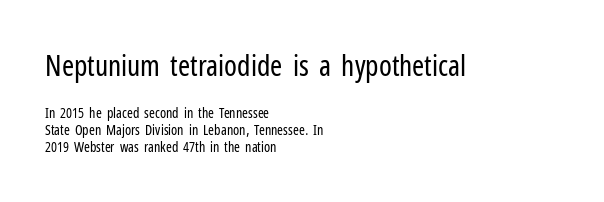
Q: Is the text bold? A: No.
Q: Is the text italic (slanted)? A: No, it is upright.
Q: Is the typeface a serif or a sans-serif typeface? A: Sans-serif.
Q: Is the text underlined? A: No.
Q: How is the paragraph aligned? A: Left-aligned.
Q: Is the spacing between letters normal or unusually wide? A: Normal.
Q: Which block of text is set in a larger size, the first (top) or the second (bottom)? A: The first (top) one.
Q: Width (condensed, normal, or wide)? A: Condensed.
Q: Stroke contrast? A: Low.
Q: x-height? A: Medium.
Q: Monospaced? A: No.
